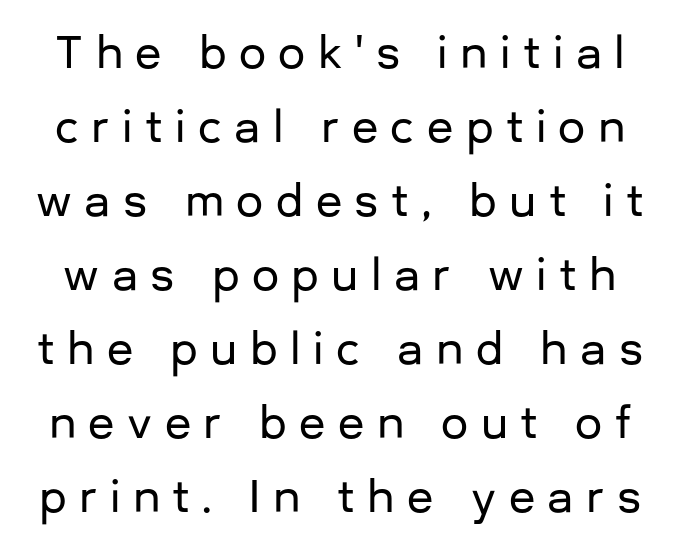
The image shows 43 px sans-serif type, upright; set line spacing 1.72x, unusually wide letter spacing (+0.29 em), not underlined; low stroke contrast and a medium x-height.
